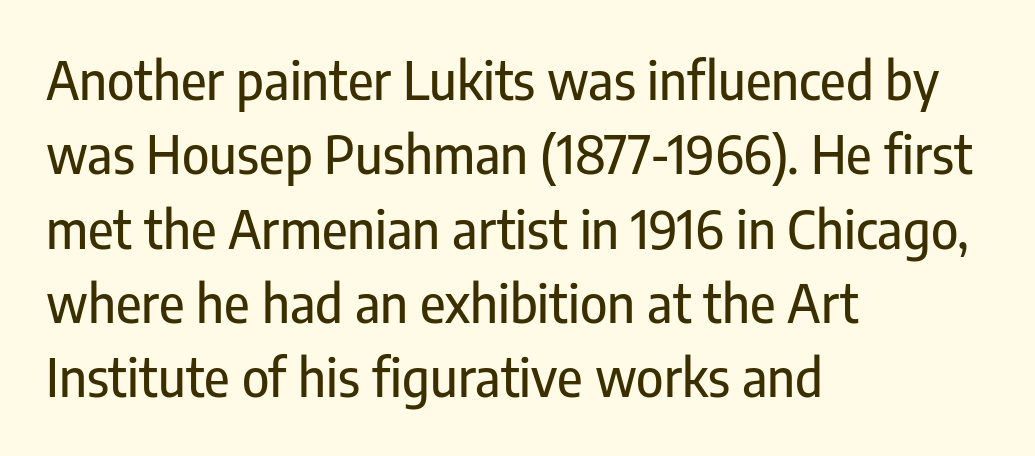
{"serif": "no", "italic": "no", "width": "condensed", "stroke_contrast": "low", "x_height": "medium", "monospaced": "no", "underline": "no", "align": "left", "line_spacing": "normal", "line_spacing_ratio": 1.43, "letter_spacing": "normal", "letter_spacing_em": 0.0, "glyph_px": 52}
